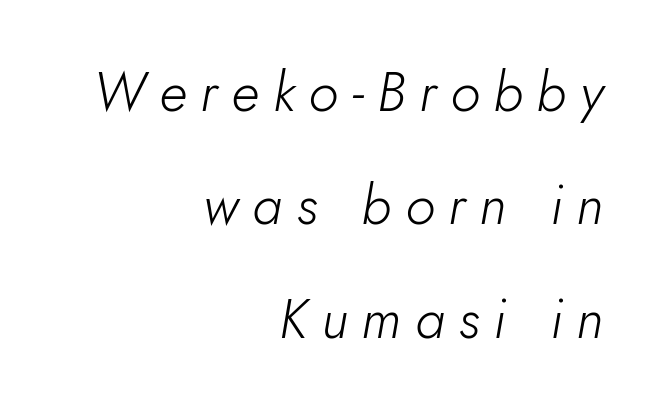
Q: Is the text bold? A: No.
Q: Is the text italic (slanted)? A: Yes, it leans right by about 5 degrees.
Q: Is the text underlined? A: No.
Q: How is the paragraph aligned? A: Right-aligned.
Q: Is the spacing between letters normal or unusually wide? A: Unusually wide.
Q: Is the spacing between lines tight, normal or loose? A: Loose.
Q: Width (condensed, normal, or wide)? A: Normal.
Q: Stroke contrast? A: Low.
Q: x-height? A: Small.
Q: Monospaced? A: No.
